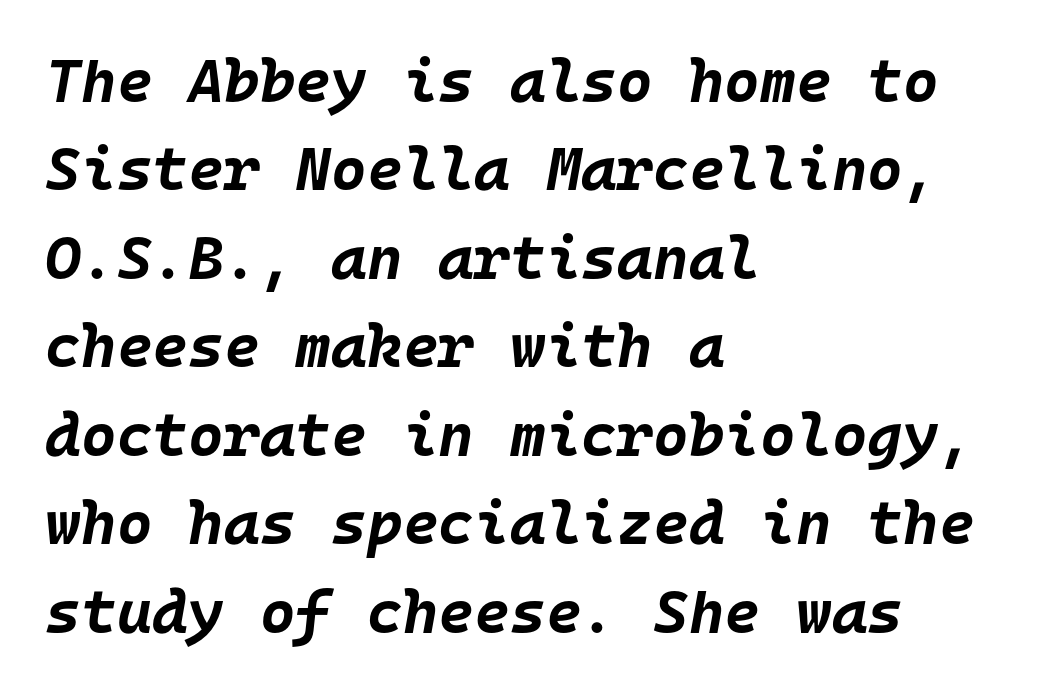
Compared with an ordinary text face, these strokes are far heavier — a full bold. The string is rendered with underlining switched off. Slant detected: the letters are inclined. Which margin do the lines hug? The left one — the right edge is uneven. Honestly, the row spacing looks completely unremarkable. Caption: standard tracking, unaltered.
